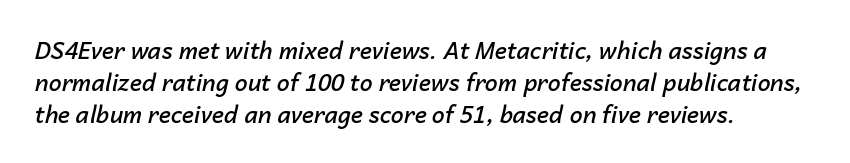
Q: Is the text bold? A: Semi-bold.
Q: Is the text italic (slanted)? A: Yes, it leans right by about 14 degrees.
Q: Is the text underlined? A: No.
Q: How is the paragraph aligned? A: Left-aligned.
Q: Is the spacing between letters normal or unusually wide? A: Normal.
Q: Is the spacing between lines tight, normal or loose? A: Normal.
